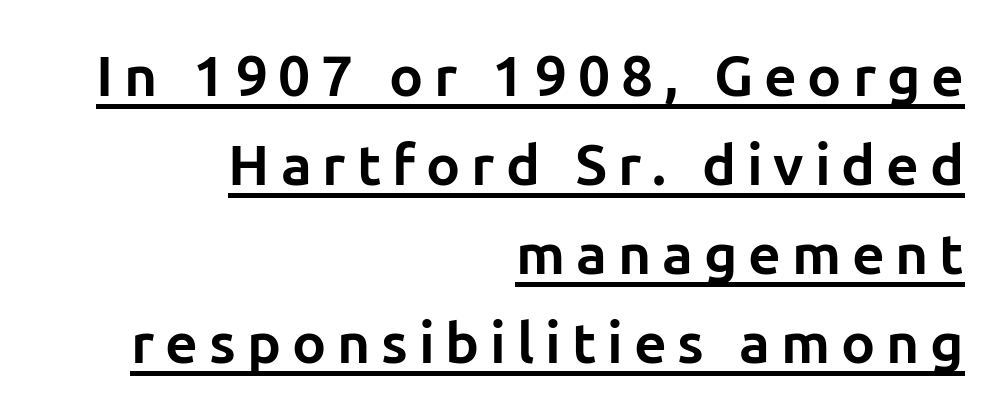
How heavy is the stroke? Heavy — this is a bold. The letters stand upright; this is a roman face. Check where the strokes stop: nothing finishes them off — pure sans. A rule runs beneath these lines of type. Notice how the passage keeps a crisp vertical edge on the right only. Whoever set this chose a conventional vertical rhythm.
